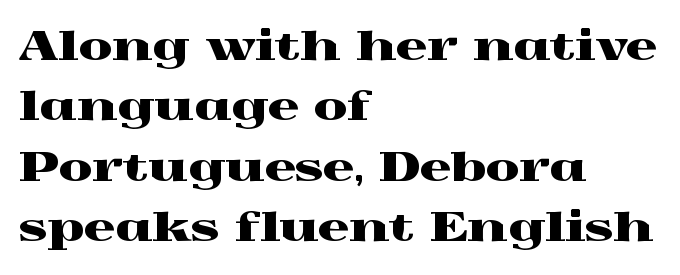
{"serif": "yes", "italic": "no", "width": "wide", "x_height": "medium", "monospaced": "no", "underline": "no", "align": "left", "line_spacing": "normal", "line_spacing_ratio": 1.55, "letter_spacing": "normal", "letter_spacing_em": 0.0, "glyph_px": 39}
